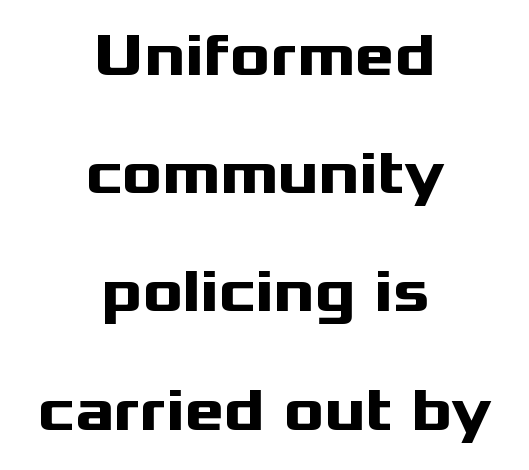
{"serif": "no", "italic": "no", "bold": "yes", "weight": "heavy", "width": "wide", "stroke_contrast": "medium", "x_height": "medium", "monospaced": "no", "underline": "no", "align": "center", "line_spacing": "loose", "line_spacing_ratio": 1.97, "letter_spacing": "normal", "letter_spacing_em": 0.0, "glyph_px": 60}
